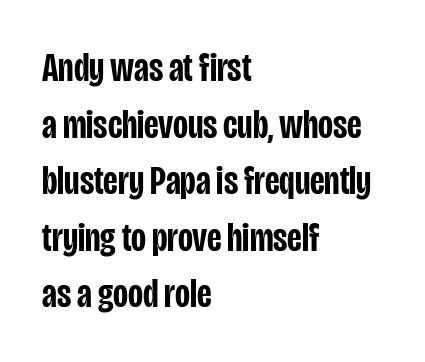
{"serif": "no", "italic": "no", "bold": "semi", "weight": "semibold", "width": "condensed", "stroke_contrast": "low", "x_height": "large", "monospaced": "no", "underline": "no", "align": "left", "line_spacing": "normal", "line_spacing_ratio": 1.38, "letter_spacing": "normal", "letter_spacing_em": 0.0, "glyph_px": 41}
